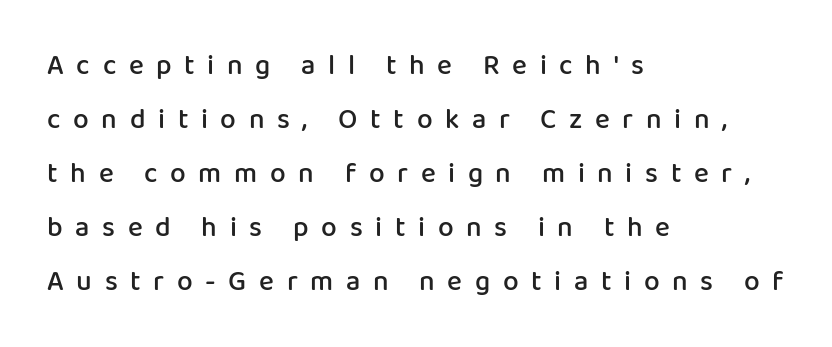
The image shows 28 px semibold sans-serif type, upright; set left-aligned, loose line spacing (1.93x), unusually wide letter spacing (+0.45 em), not underlined; low stroke contrast and a medium x-height.
